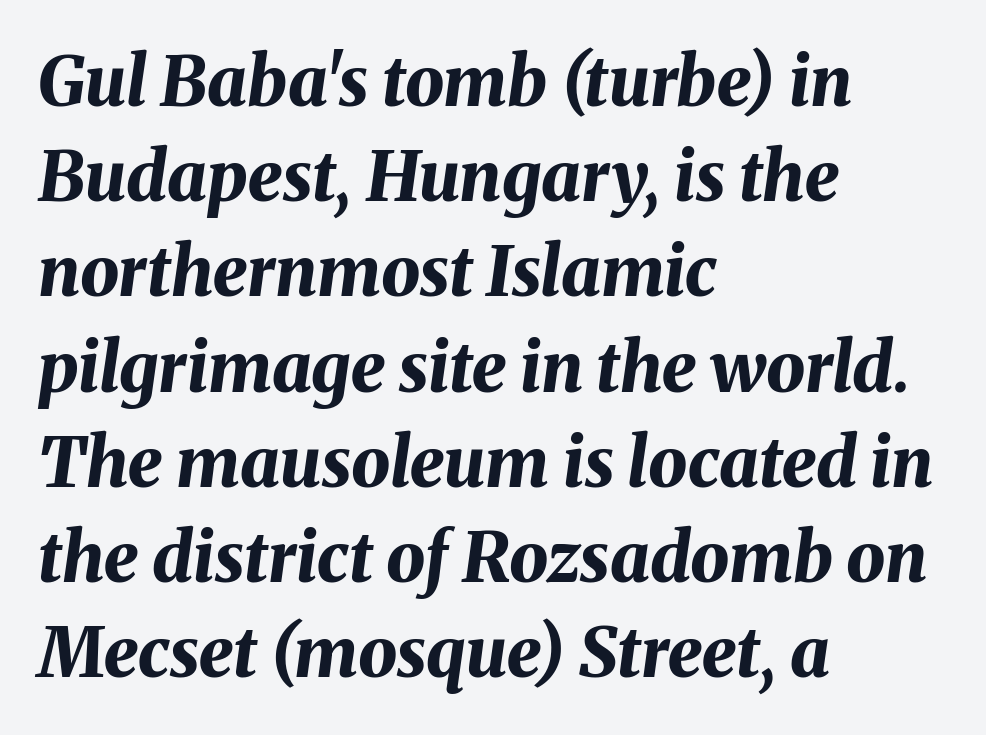
The strip under each line holds only bare page. Does the lettering tilt? It does — this is italic. The paragraph shown leans on its left margin. Character widths vary here, with narrow letters taking less room than wide ones. Quick note: interline space is typical.
